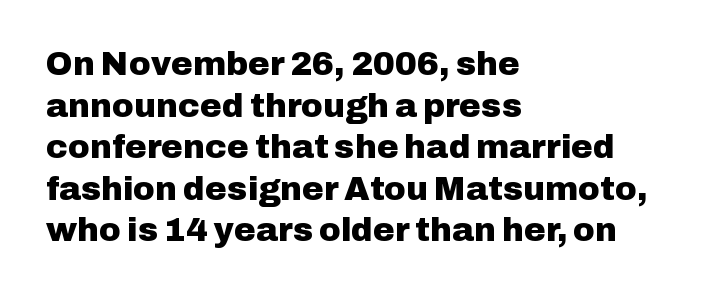
{"serif": "no", "italic": "no", "bold": "yes", "weight": "heavy", "width": "normal", "stroke_contrast": "low", "x_height": "medium", "monospaced": "no", "underline": "no", "align": "left", "line_spacing": "normal", "line_spacing_ratio": 1.26, "letter_spacing": "normal", "letter_spacing_em": 0.0, "glyph_px": 33}
